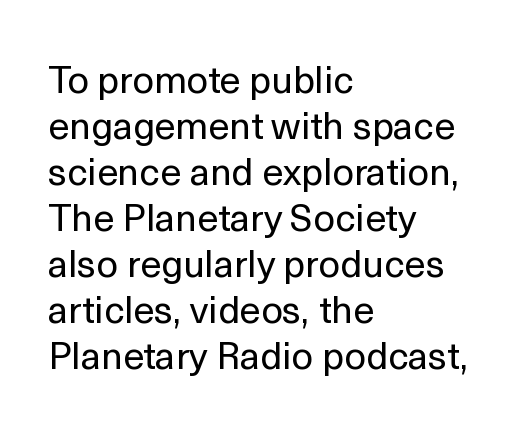
{"serif": "no", "italic": "no", "bold": "no", "weight": "regular", "width": "normal", "x_height": "medium", "monospaced": "no", "underline": "no", "align": "left", "line_spacing_ratio": 1.21, "letter_spacing": "normal", "letter_spacing_em": 0.0, "glyph_px": 38}
